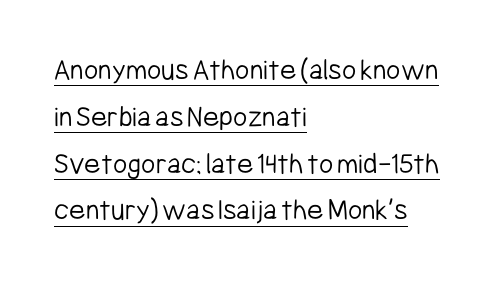
The image shows 31 px light, condensed sans-serif type, upright; set left-aligned, normal line spacing (1.51x), normal letter spacing, underlined; low stroke contrast and a medium x-height.
